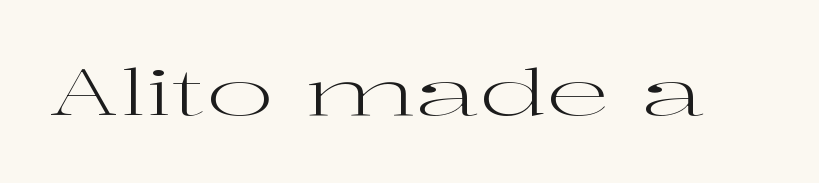
The image shows 63 px regular-weight, wide serif type, upright; set normal letter spacing, not underlined; high stroke contrast and a medium x-height.
